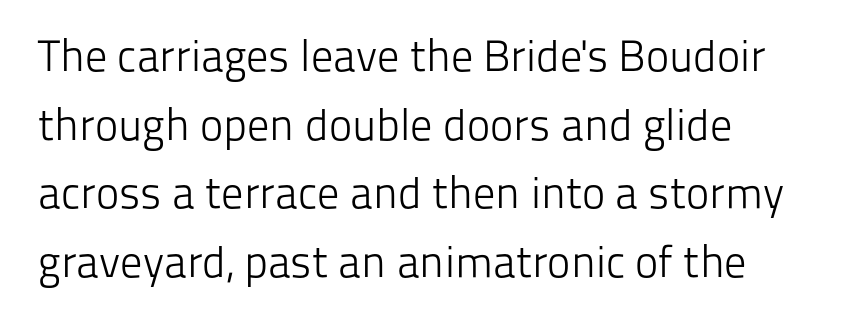
What's the leading like? Ordinary, nothing unusual. This sample has the flowing, uneven cadence of proportional lettering. This is the regular roman posture of the typeface. A typesetter would call this zero additional tracking. A quiet, ordinary-to-light weight characterises the typeface. Horizontally, the lines are justified to the leading edge only.
